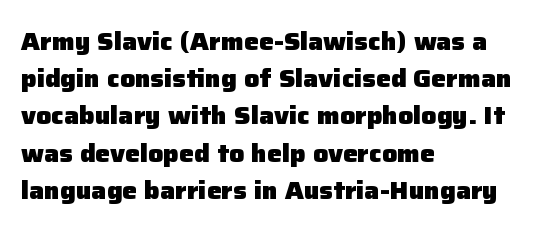
{"italic": "no", "bold": "yes", "underline": "no", "align": "left", "line_spacing": "normal", "line_spacing_ratio": 1.49, "letter_spacing": "normal", "letter_spacing_em": 0.0, "glyph_px": 25}
